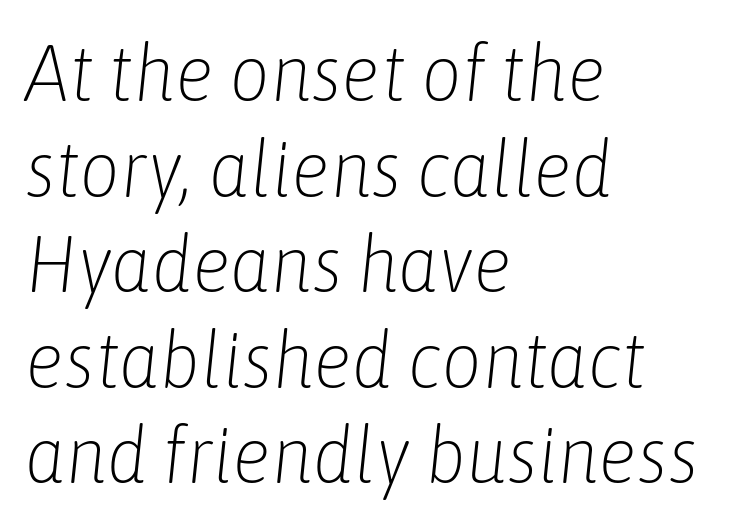
Q: Is the text bold? A: No.
Q: Is the text italic (slanted)? A: Yes, it leans right by about 6 degrees.
Q: Is the text underlined? A: No.
Q: How is the paragraph aligned? A: Left-aligned.
Q: Is the spacing between letters normal or unusually wide? A: Normal.
Q: Width (condensed, normal, or wide)? A: Condensed.
Q: Stroke contrast? A: Low.
Q: x-height? A: Medium.
Q: Monospaced? A: No.
